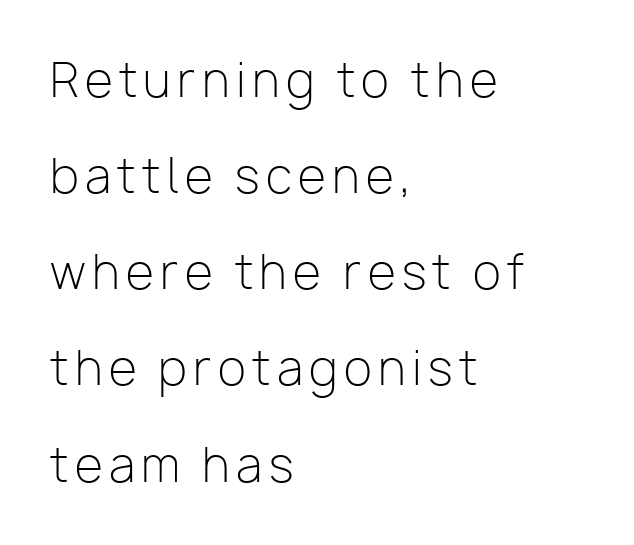
Here the designer chose a conventional face with non-uniform glyph widths. Does the leading feel generous? Absolutely, it's lavish. A typesetter would label this face a sans. Which margin do the lines hug? The left one — the right edge is uneven. The specimen omits any rule beneath the text block's lines. Letters have the restrained weight of plain body copy at most.
